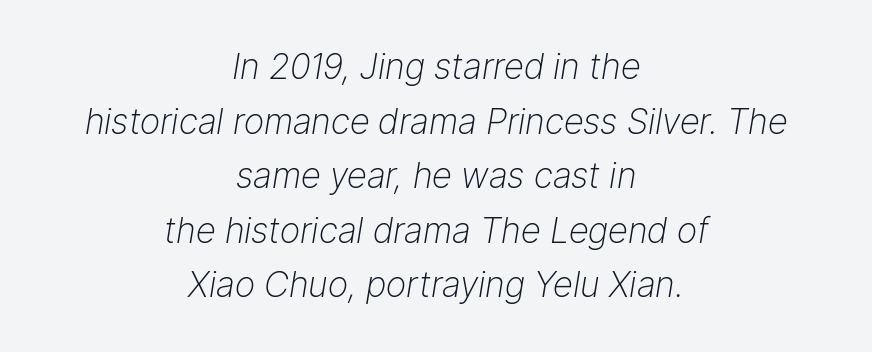
Do the characters align in a grid? No, the font is proportional. In terms of letterspacing, this is plain default setting. Regarding leading, the lines here are spaced in the standard way. Compared with ordinary roman type, these characters are visibly tilted. Vertical stems look standard width or narrower in stroke.
